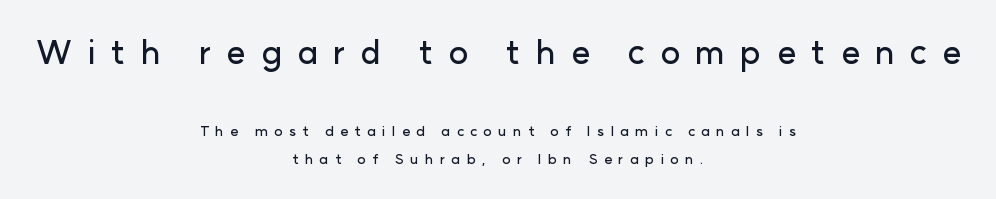
{"serif": "no", "italic": "no", "width": "normal", "stroke_contrast": "low", "x_height": "medium", "monospaced": "no", "underline": "no", "align": "center", "line_spacing": "loose", "line_spacing_ratio": 1.96, "letter_spacing": "wide", "letter_spacing_em": 0.46, "larger_block": "first", "size_ratio": 2.36, "glyph_px": 33}
